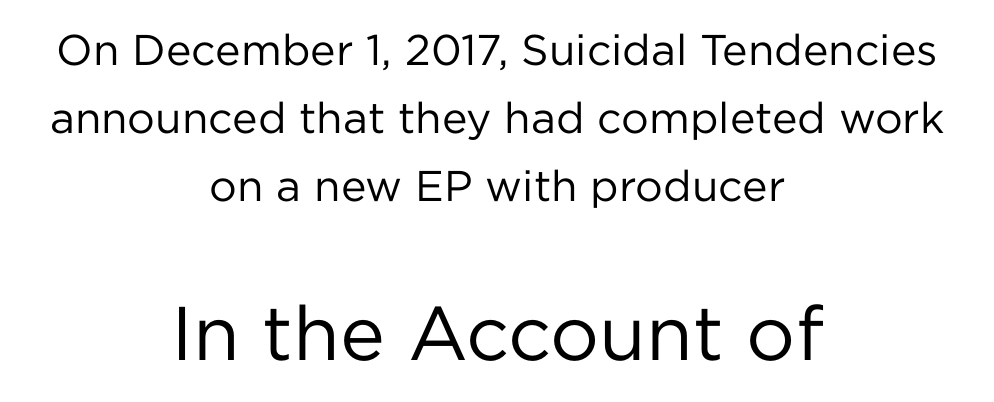
The image shows 76 px regular-weight sans-serif type, upright; set centered, normal line spacing (1.58x), normal letter spacing, not underlined; the second (bottom) block is 1.77x larger; low stroke contrast and a medium x-height.
